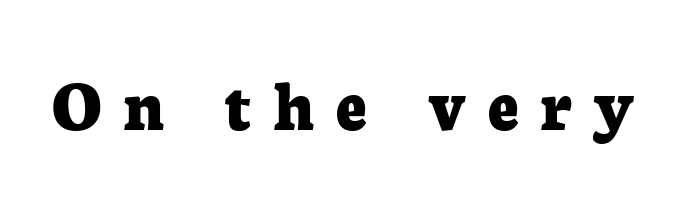
Q: Is the text bold? A: Yes.
Q: Is the text italic (slanted)? A: No, it is upright.
Q: Is the typeface a serif or a sans-serif typeface? A: Serif.
Q: Is the text underlined? A: No.
Q: Is the spacing between letters normal or unusually wide? A: Unusually wide.
Q: Width (condensed, normal, or wide)? A: Normal.
Q: Stroke contrast? A: Low.
Q: x-height? A: Medium.
Q: Monospaced? A: No.
